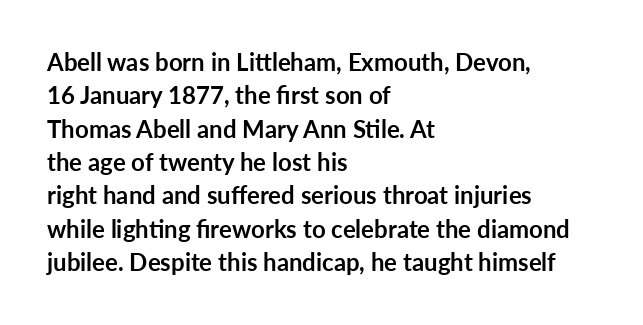
You can tell it's not italic because the verticals are truly vertical. Descender tails drop into unmarked territory. Baseline-to-baseline distance is the conventional proportion of letter height. Nobody touched the tracking dial on this one. Thick stems and heavy bowls — unmistakably bold. One-word summary of the alignment: left.
